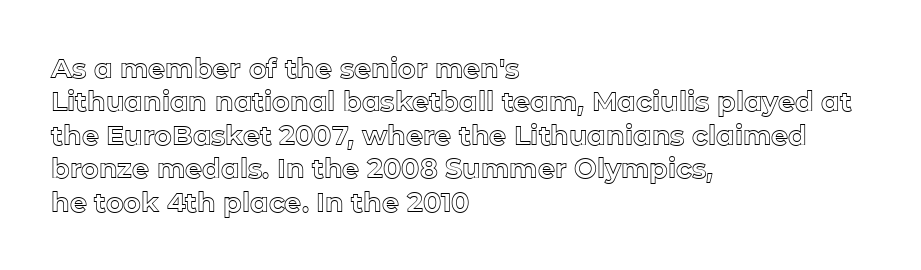
Q: Is the text italic (slanted)? A: No, it is upright.
Q: Is the text underlined? A: No.
Q: How is the paragraph aligned? A: Left-aligned.
Q: Is the spacing between letters normal or unusually wide? A: Normal.
